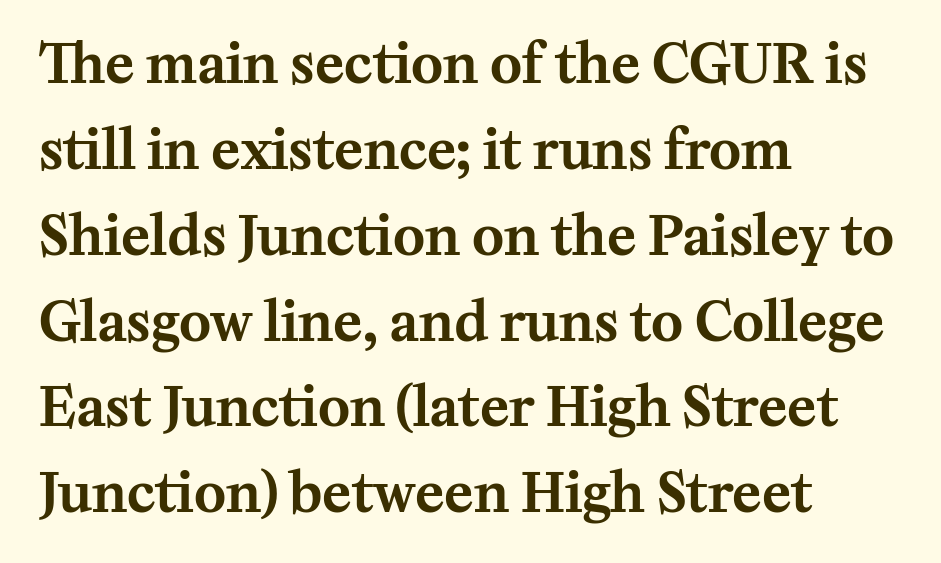
{"serif": "yes", "italic": "no", "width": "normal", "stroke_contrast": "medium", "x_height": "medium", "monospaced": "no", "underline": "no", "align": "left", "line_spacing": "normal", "line_spacing_ratio": 1.59, "letter_spacing": "normal", "letter_spacing_em": 0.0, "glyph_px": 54}
